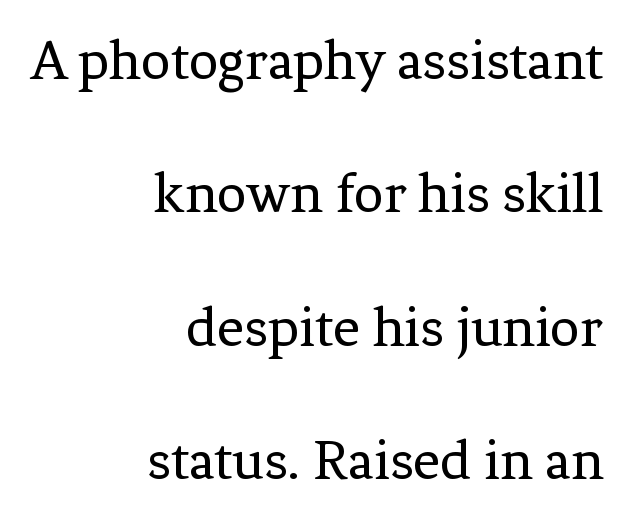
The image shows 59 px regular-weight serif type, upright; set right-aligned, loose line spacing (2.26x), normal letter spacing, not underlined; low stroke contrast and a medium x-height.
